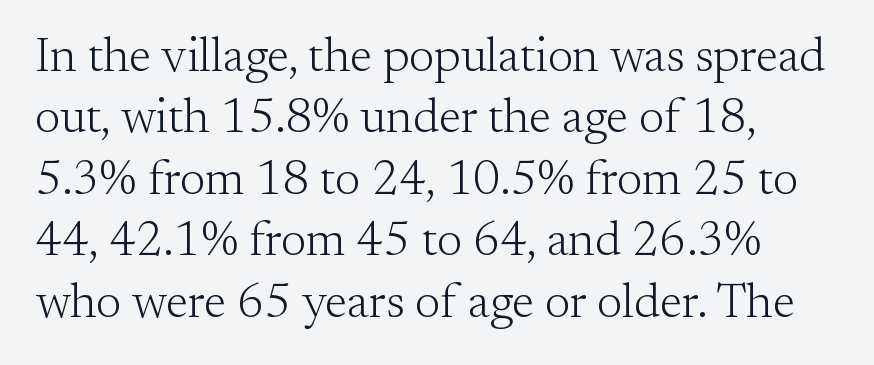
The image shows 48 px light serif type, upright; set left-aligned, normal line spacing (1.28x), normal letter spacing, not underlined; medium stroke contrast and a small x-height.
